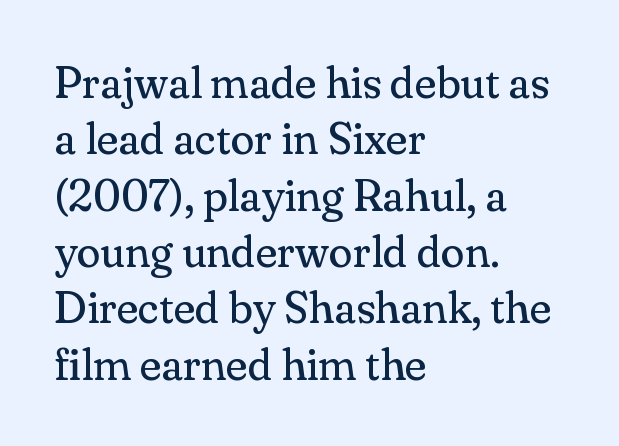
Q: Is the text bold? A: No.
Q: Is the text italic (slanted)? A: No, it is upright.
Q: Is the typeface a serif or a sans-serif typeface? A: Serif.
Q: Is the text underlined? A: No.
Q: How is the paragraph aligned? A: Left-aligned.
Q: Is the spacing between letters normal or unusually wide? A: Normal.
Q: Is the spacing between lines tight, normal or loose? A: Normal.
Q: Width (condensed, normal, or wide)? A: Normal.
Q: Stroke contrast? A: Medium.
Q: x-height? A: Small.
Q: Monospaced? A: No.
